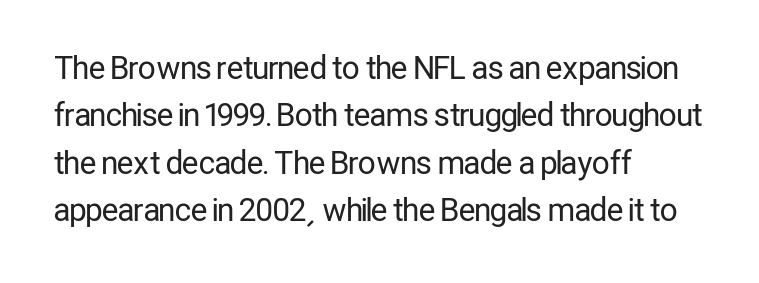
{"serif": "no", "italic": "no", "bold": "no", "weight": "regular", "width": "condensed", "stroke_contrast": "low", "x_height": "medium", "monospaced": "no", "underline": "no", "align": "left", "line_spacing": "normal", "line_spacing_ratio": 1.53, "letter_spacing": "normal", "letter_spacing_em": 0.0, "glyph_px": 31}
